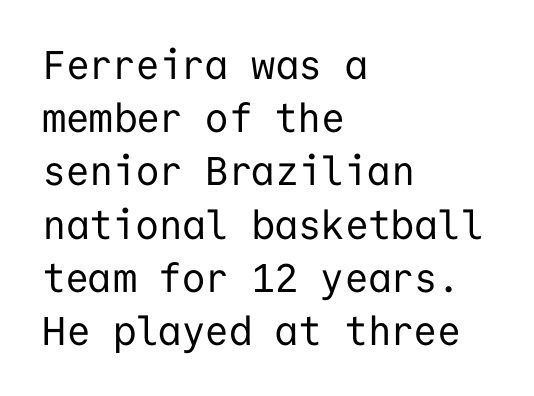
The image shows 40 px regular-weight sans-serif type, upright, monospaced; set left-aligned, normal line spacing (1.33x), normal letter spacing, not underlined; low stroke contrast and a medium x-height.
